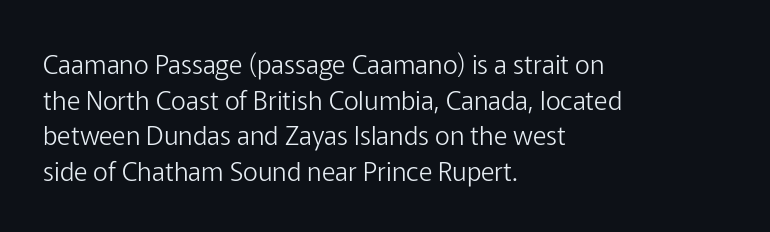
The image shows 26 px text type, upright; set left-aligned, normal line spacing (1.37x), normal letter spacing, not underlined.
